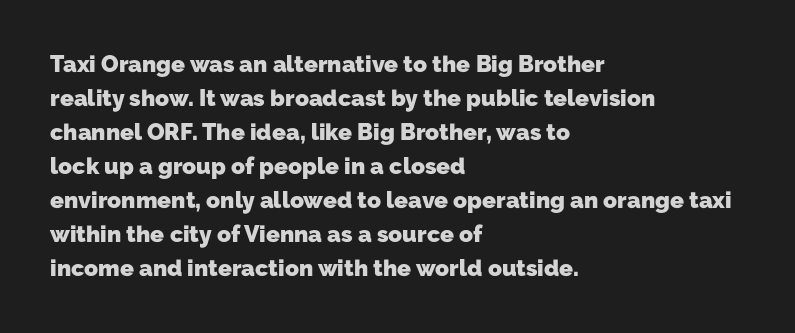
Normally led — the rows are evenly, conventionally spaced. In CSS terms this would be text-align: left. The passage shown is not underscored anywhere. The rendering keeps characters at their native spacing. The rendering uses a bold face; every stroke is thick and dark.
